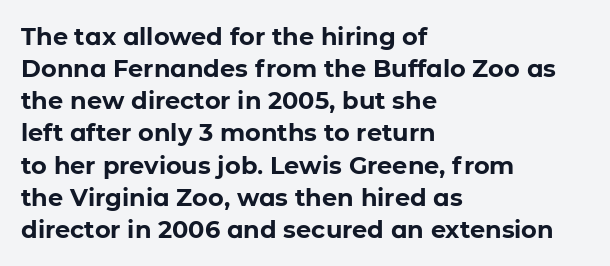
The image shows 24 px bold type, upright; set left-aligned, normal line spacing (1.34x), normal letter spacing, not underlined.
